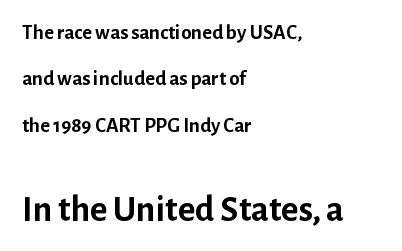
Does extra space separate the letters? No, they use regular spacing. Upright lettering throughout. Is the block centered? No — it sits flush against the left margin. Each letter keeps its own natural width here, so spacing adapts to shape. A full-strength bold gives these letters their thick strokes. Rows of type keep a wide berth in the vertical direction.
